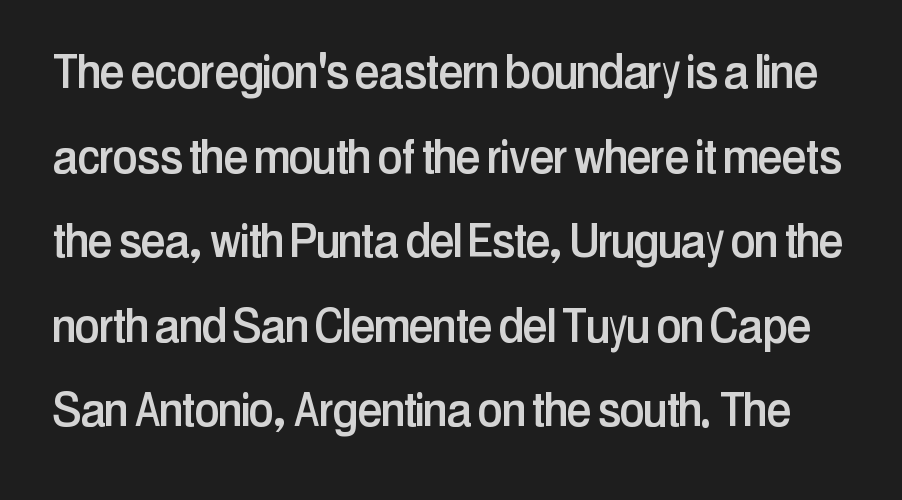
Tall strokes in this sample are plumb rather than angled. How are the letters spaced? Ordinarily, with no added tracking. Typographically, this falls in the sans-serif category. Is this a fixed-width face? No — the glyphs have proportional, varying widths.
